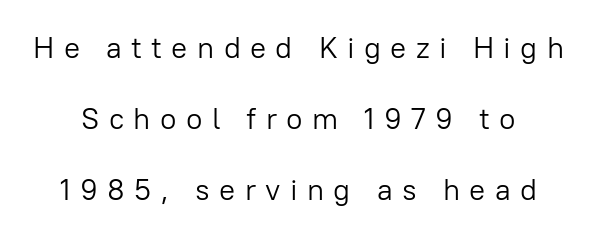
The image shows 30 px light sans-serif type, upright; set loose line spacing (2.36x), unusually wide letter spacing (+0.31 em), not underlined; low stroke contrast and a medium x-height.
